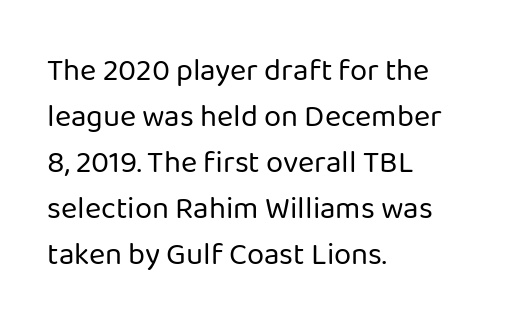
The image shows 31 px regular-weight sans-serif type, upright; set left-aligned, normal line spacing (1.48x), normal letter spacing, not underlined; low stroke contrast and a medium x-height.
